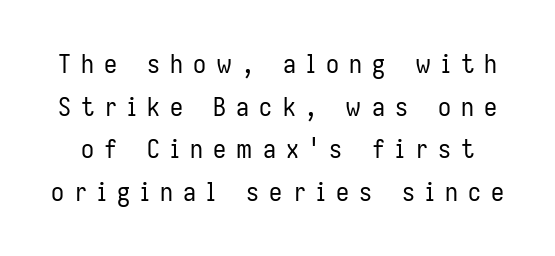
The image shows 26 px text type, upright; set normal line spacing (1.64x), unusually wide letter spacing (+0.39 em), not underlined.
